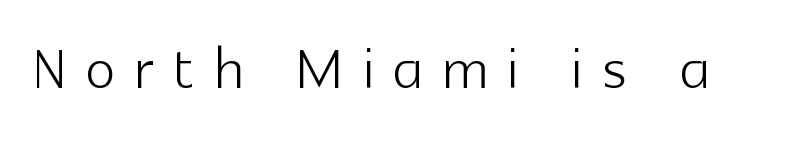
Q: Is the text bold? A: No.
Q: Is the text italic (slanted)? A: No, it is upright.
Q: Is the typeface a serif or a sans-serif typeface? A: Sans-serif.
Q: Is the text underlined? A: No.
Q: Is the spacing between letters normal or unusually wide? A: Unusually wide.
Q: Width (condensed, normal, or wide)? A: Normal.
Q: x-height? A: Medium.
Q: Monospaced? A: No.
